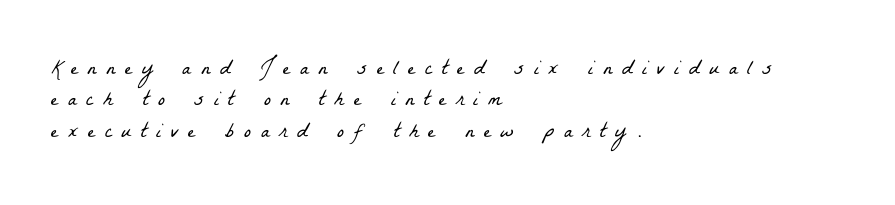
Q: Is the text bold? A: No.
Q: Is the text underlined? A: No.
Q: How is the paragraph aligned? A: Left-aligned.
Q: Is the spacing between letters normal or unusually wide? A: Unusually wide.
Q: Is the spacing between lines tight, normal or loose? A: Normal.
